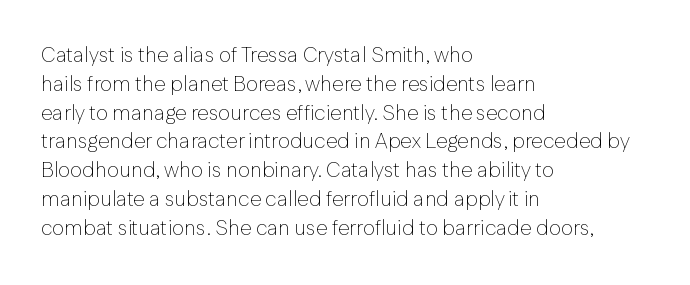
Each new line begins a customary step beneath the previous one. Stems here are at most as thick as an everyday book face. Words appear dense and cohesive because spacing is normal. Descenders hang freely into open space. The axis of the letterforms is exactly vertical.
